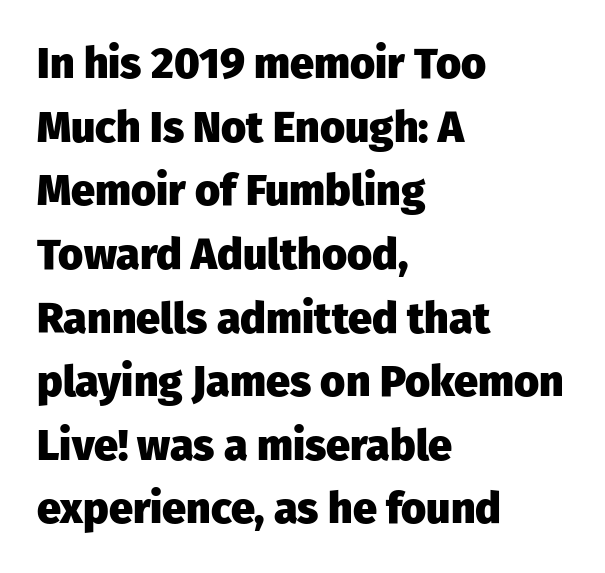
Heavy, bold letterforms. You could not count columns in this text — the font is proportionally spaced. Nobody drew a line under any word here. To sum up the face: it is a sans, with no serifs.
